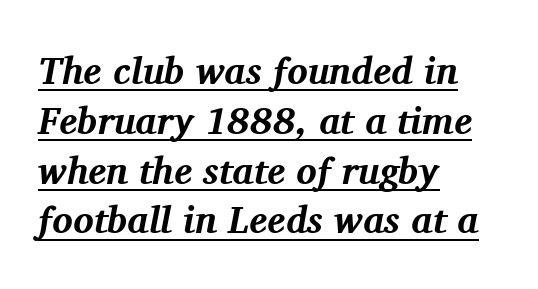
{"serif": "yes", "italic": "yes", "lean": "right", "slant_degrees": 11, "bold": "yes", "weight": "bold", "width": "normal", "stroke_contrast": "medium", "x_height": "medium", "monospaced": "no", "underline": "yes", "align": "left", "line_spacing": "normal", "line_spacing_ratio": 1.31, "letter_spacing": "normal", "letter_spacing_em": 0.0, "glyph_px": 38}
